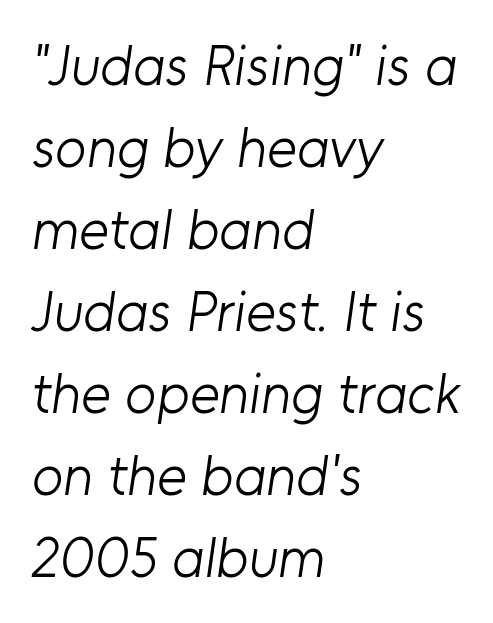
The image shows 57 px light sans-serif type; set left-aligned, normal line spacing (1.44x), normal letter spacing, not underlined; low stroke contrast and a medium x-height.
